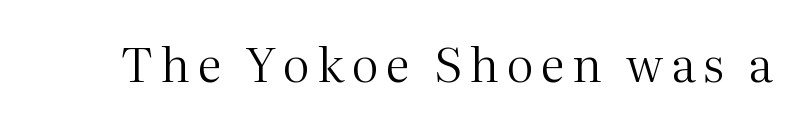
Q: Is the text bold? A: No.
Q: Is the text italic (slanted)? A: No, it is upright.
Q: Is the typeface a serif or a sans-serif typeface? A: Serif.
Q: Is the text underlined? A: No.
Q: Width (condensed, normal, or wide)? A: Normal.
Q: Stroke contrast? A: Medium.
Q: x-height? A: Medium.
Q: Monospaced? A: No.
